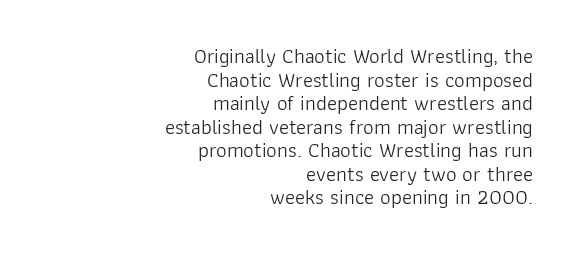
The image shows 21 px text type, upright; set right-aligned, tight line spacing (1.12x), normal letter spacing, not underlined.
